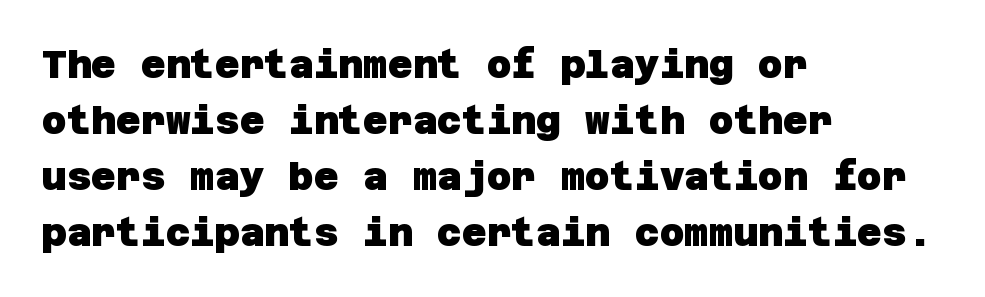
The image shows 38 px heavy sans-serif type; set left-aligned, normal line spacing (1.47x), normal letter spacing, not underlined; low stroke contrast and a large x-height.
